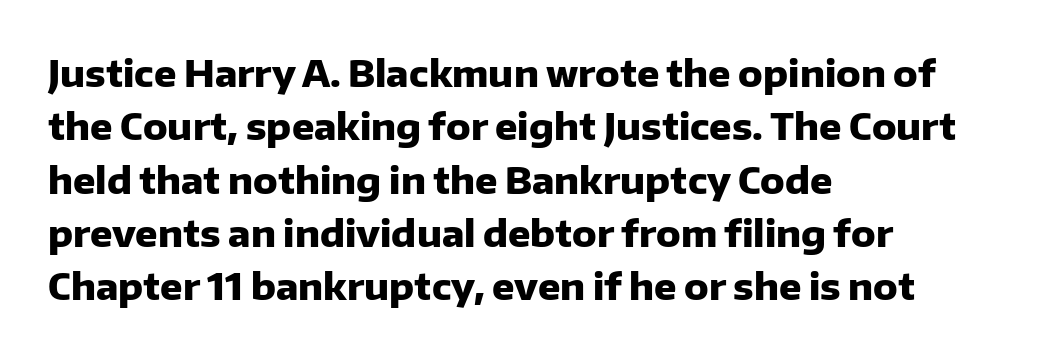
{"serif": "no", "italic": "no", "bold": "yes", "weight": "heavy", "width": "normal", "stroke_contrast": "low", "x_height": "medium", "monospaced": "no", "underline": "no", "align": "left", "line_spacing": "normal", "line_spacing_ratio": 1.44, "letter_spacing": "normal", "letter_spacing_em": 0.0, "glyph_px": 37}
